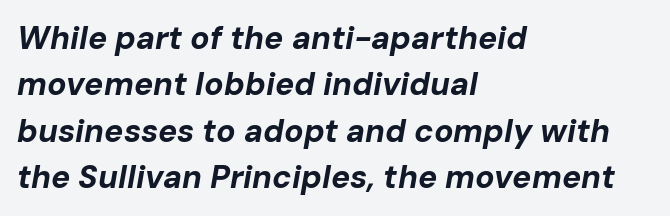
{"italic": "yes", "lean": "right", "slant_degrees": 10, "bold": "yes", "weight": "bold", "width": "normal", "stroke_contrast": "low", "x_height": "medium", "monospaced": "no", "underline": "no", "align": "left", "line_spacing": "normal", "line_spacing_ratio": 1.45, "letter_spacing": "normal", "letter_spacing_em": 0.0, "glyph_px": 32}
